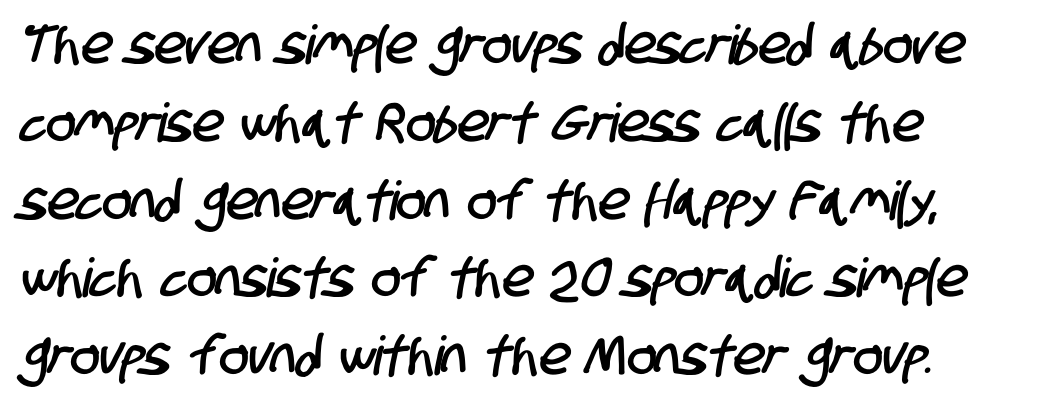
The image shows 54 px condensed sans-serif type; set left-aligned, normal line spacing (1.44x), normal letter spacing, not underlined; low stroke contrast and a large x-height.
